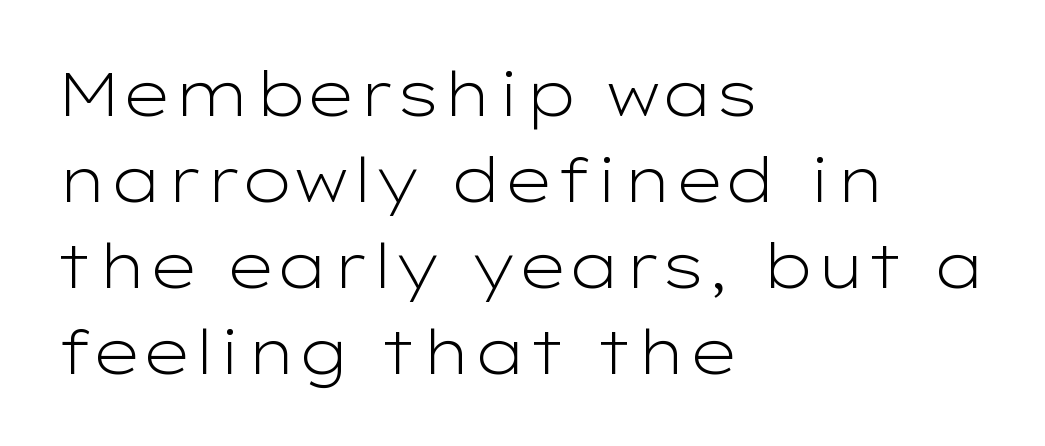
Proportional: the letters do not fall into vertical columns. Letters rest on an invisible, unmarked baseline. A classic flush-left, rag-right setting is used for this passage. Caption: face not bold, strokes unweighted.
